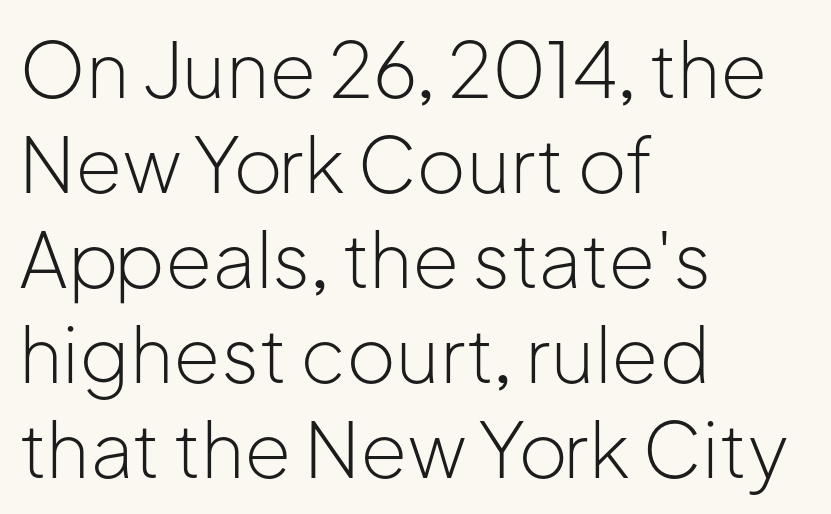
The image shows 76 px light sans-serif type, upright; set left-aligned, normal line spacing (1.25x), normal letter spacing, not underlined; low stroke contrast and a medium x-height.
